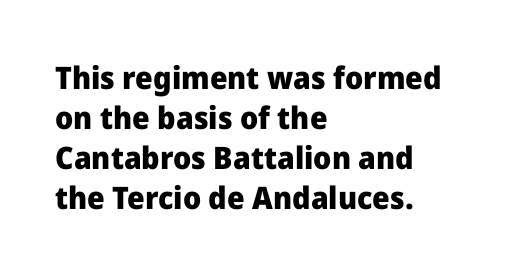
Q: Is the text bold? A: Yes.
Q: Is the text italic (slanted)? A: No, it is upright.
Q: Is the typeface a serif or a sans-serif typeface? A: Sans-serif.
Q: Is the text underlined? A: No.
Q: How is the paragraph aligned? A: Left-aligned.
Q: Is the spacing between letters normal or unusually wide? A: Normal.
Q: Is the spacing between lines tight, normal or loose? A: Normal.
Q: Width (condensed, normal, or wide)? A: Normal.
Q: Stroke contrast? A: Low.
Q: x-height? A: Medium.
Q: Monospaced? A: No.
